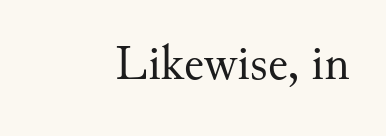
{"serif": "yes", "italic": "no", "bold": "no", "weight": "regular", "width": "normal", "stroke_contrast": "medium", "x_height": "small", "monospaced": "no", "underline": "no", "align": "right", "letter_spacing": "normal", "letter_spacing_em": 0.0, "glyph_px": 50}
